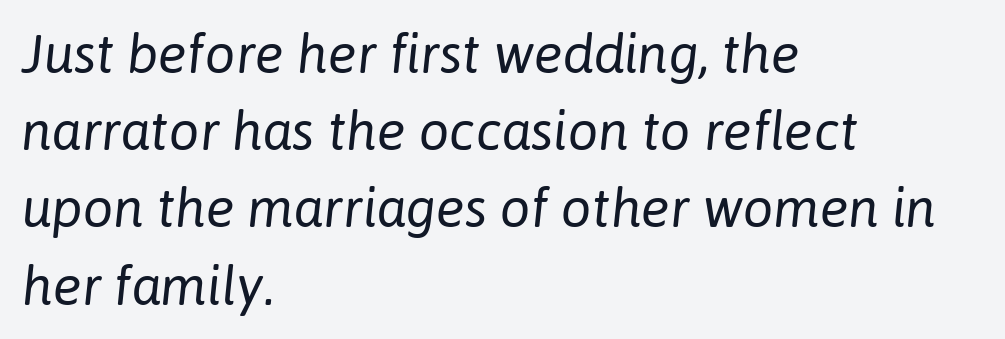
Q: Is the text bold? A: No.
Q: Is the text italic (slanted)? A: Yes, it leans right by about 6 degrees.
Q: Is the text underlined? A: No.
Q: How is the paragraph aligned? A: Left-aligned.
Q: Is the spacing between letters normal or unusually wide? A: Normal.
Q: Is the spacing between lines tight, normal or loose? A: Normal.
Q: Width (condensed, normal, or wide)? A: Normal.
Q: Stroke contrast? A: Low.
Q: x-height? A: Medium.
Q: Monospaced? A: No.
